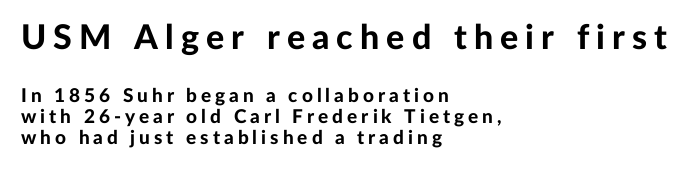
{"serif": "no", "italic": "no", "bold": "yes", "weight": "bold", "width": "normal", "stroke_contrast": "low", "x_height": "medium", "monospaced": "no", "underline": "no", "align": "left", "line_spacing": "tight", "line_spacing_ratio": 1.11, "letter_spacing": "wide", "letter_spacing_em": 0.21, "larger_block": "first", "size_ratio": 1.79, "glyph_px": 34}
